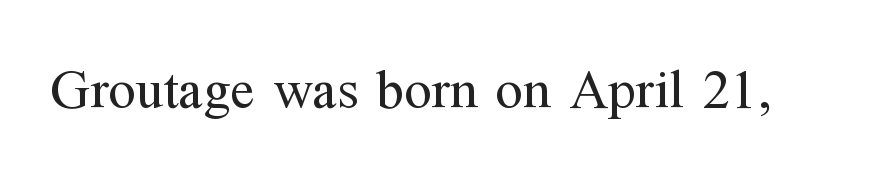
Q: Is the text bold? A: No.
Q: Is the text italic (slanted)? A: No, it is upright.
Q: Is the typeface a serif or a sans-serif typeface? A: Serif.
Q: Is the text underlined? A: No.
Q: Is the spacing between letters normal or unusually wide? A: Normal.
Q: Width (condensed, normal, or wide)? A: Normal.
Q: Stroke contrast? A: Medium.
Q: x-height? A: Medium.
Q: Monospaced? A: No.
